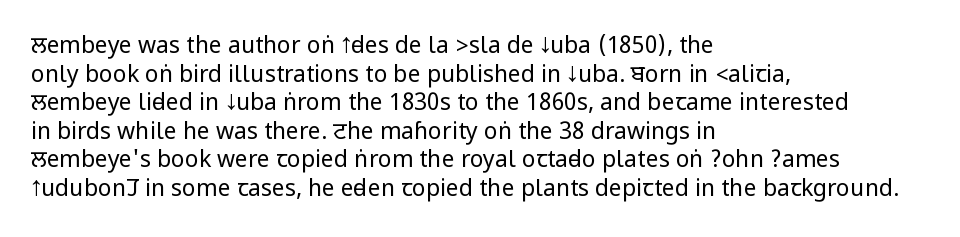
Beneath every word, the page is bare. On a weight scale, this lands at 450 or below. Look at the tracking — it's just the regular setting, nothing added. The typesetter chose a ragged-right arrangement here. Upright lettering throughout.
